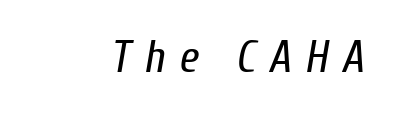
Q: Is the text bold? A: No.
Q: Is the text italic (slanted)? A: Yes, it leans right by about 10 degrees.
Q: Is the text underlined? A: No.
Q: Is the spacing between letters normal or unusually wide? A: Unusually wide.
Q: Width (condensed, normal, or wide)? A: Condensed.
Q: Stroke contrast? A: Low.
Q: x-height? A: Medium.
Q: Monospaced? A: No.
